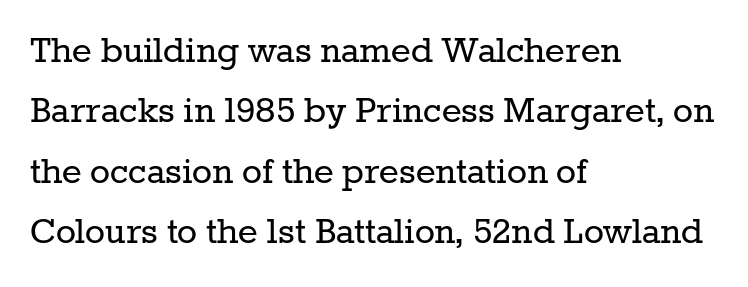
The rendering shows small feet on the letterforms — a serif design. Check under the words: just untouched page. If you measured baseline to baseline, you'd find a middling distance. Is the block centered? No — it sits flush against the left margin. The lettering stays uniformly vertical, giving the passage a roman look. Is the letter spacing exaggerated? No — it looks like the ordinary default.
